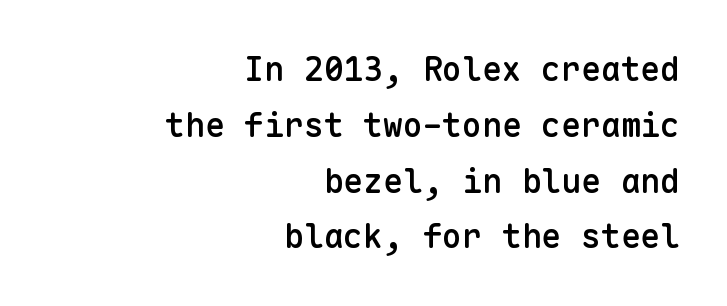
The image shows 33 px semibold sans-serif type, upright, monospaced; set right-aligned, normal line spacing (1.69x), normal letter spacing, not underlined; low stroke contrast and a medium x-height.
